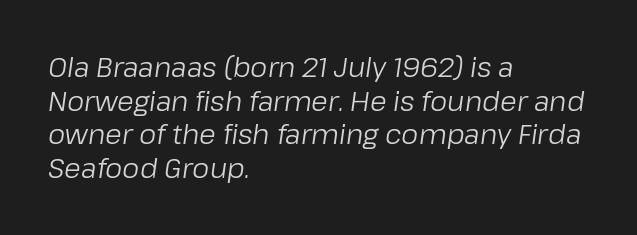
Q: Is the text bold? A: No.
Q: Is the text italic (slanted)? A: Yes, it leans right by about 8 degrees.
Q: Is the text underlined? A: No.
Q: How is the paragraph aligned? A: Left-aligned.
Q: Is the spacing between letters normal or unusually wide? A: Normal.
Q: Is the spacing between lines tight, normal or loose? A: Normal.
